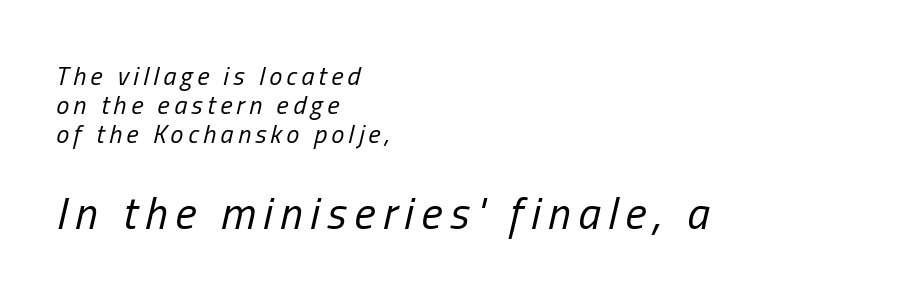
The image shows 45 px regular-weight, condensed type, italic (leaning right); set left-aligned, tight line spacing (1.11x), not underlined; the second (bottom) block is 1.73x larger; low stroke contrast and a medium x-height.
